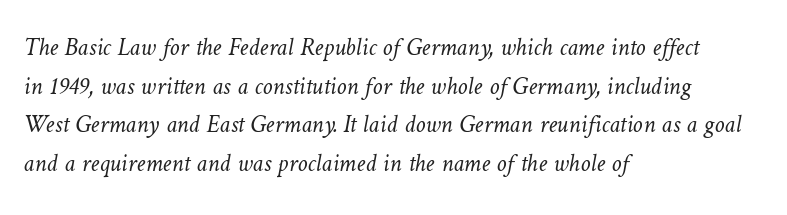
Q: Is the text bold? A: No.
Q: Is the text underlined? A: No.
Q: How is the paragraph aligned? A: Left-aligned.
Q: Is the spacing between letters normal or unusually wide? A: Normal.
Q: Is the spacing between lines tight, normal or loose? A: Normal.
